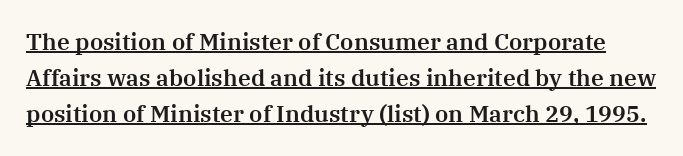
{"italic": "no", "underline": "yes", "line_spacing": "normal", "line_spacing_ratio": 1.57, "letter_spacing": "normal", "letter_spacing_em": 0.0, "glyph_px": 23}
